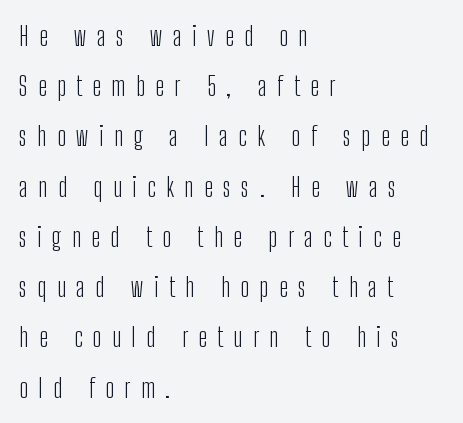
The image shows 27 px text type, upright; set left-aligned, line spacing 1.86x, unusually wide letter spacing (+0.39 em), not underlined.
